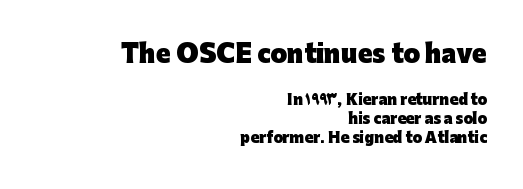
The image shows 24 px bold type, upright; set right-aligned, normal line spacing (1.39x), normal letter spacing, not underlined; the first (top) block is 1.71x larger.
